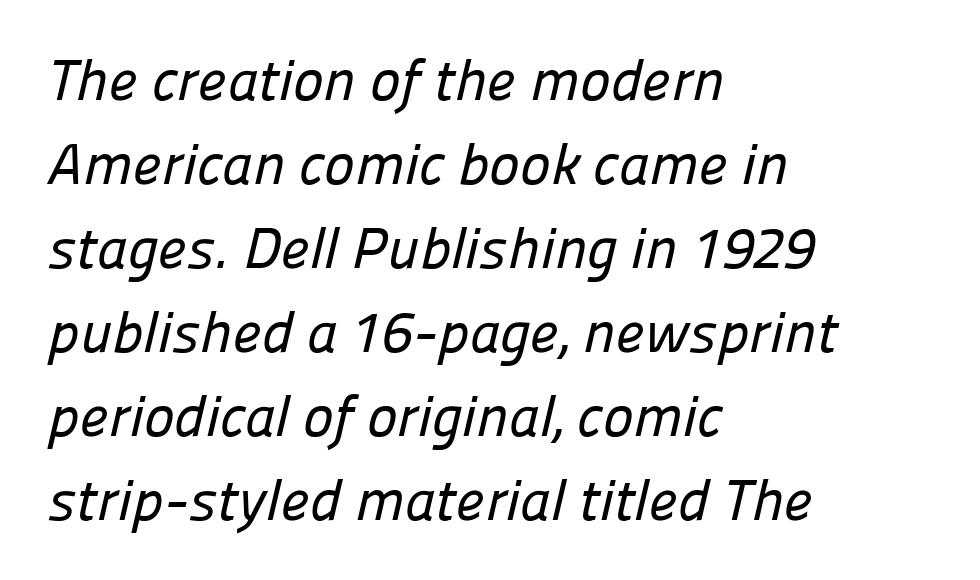
This rendering leaves character spacing at its baseline value. The characters display no serif detailing; their extremities are plain. The rag falls on the right side of this text block. The passage shown stacks its lines at a standard gap.
